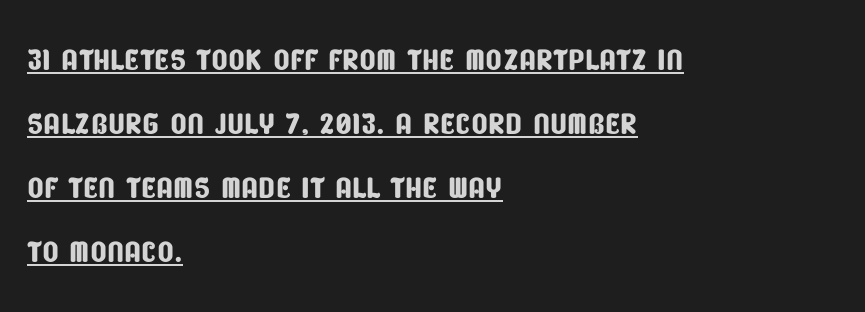
The space between consecutive lines is moderate. The sample's only ornament is a line tracing under the words. The passage shown is typed in a proportional face where columns would drift. The type is set solid horizontally, with unmodified tracking. Unlike a traditional serif, this face leaves its strokes unadorned.
